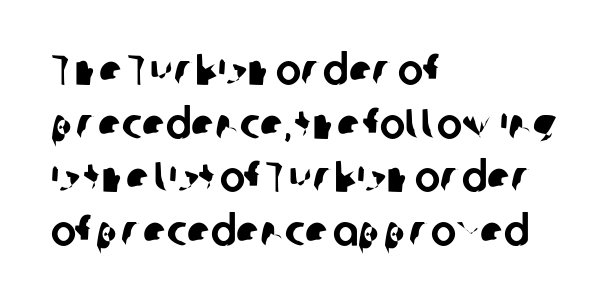
The lines in this sample share a left origin and differ only in where they stop. A typesetter would label this face a sans. Spacing between characters is what you'd get straight out of the box. Each row of text sits above clean, open space. The space between consecutive lines is moderate. Varying glyph widths throughout — classic text-font behaviour.
